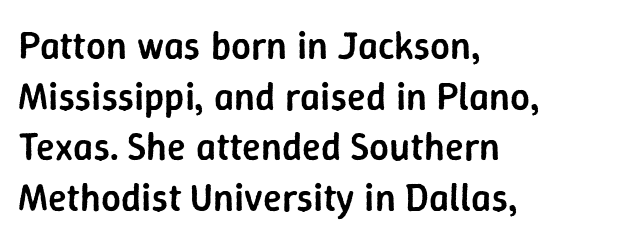
The image shows 39 px semibold sans-serif type, upright; set left-aligned, normal line spacing (1.3x), normal letter spacing, not underlined; low stroke contrast and a medium x-height.
